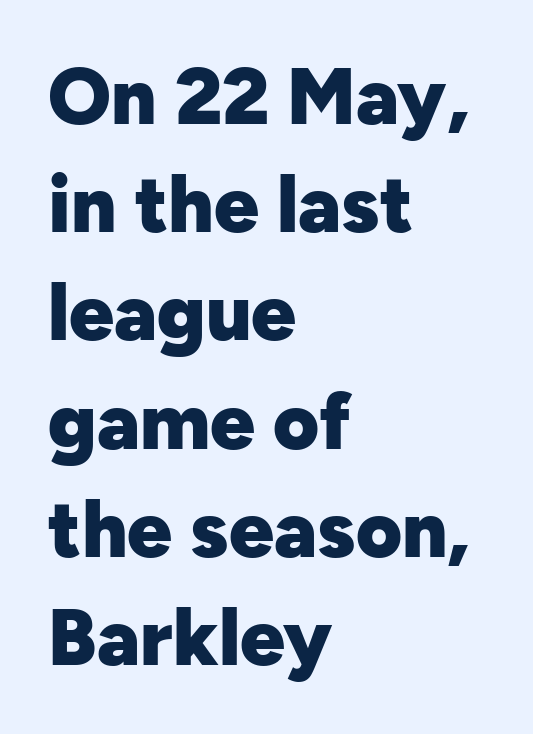
Q: Is the text bold? A: Yes.
Q: Is the text italic (slanted)? A: No, it is upright.
Q: Is the typeface a serif or a sans-serif typeface? A: Sans-serif.
Q: Is the text underlined? A: No.
Q: How is the paragraph aligned? A: Left-aligned.
Q: Is the spacing between letters normal or unusually wide? A: Normal.
Q: Is the spacing between lines tight, normal or loose? A: Normal.
Q: Width (condensed, normal, or wide)? A: Normal.
Q: Stroke contrast? A: Low.
Q: x-height? A: Medium.
Q: Monospaced? A: No.
